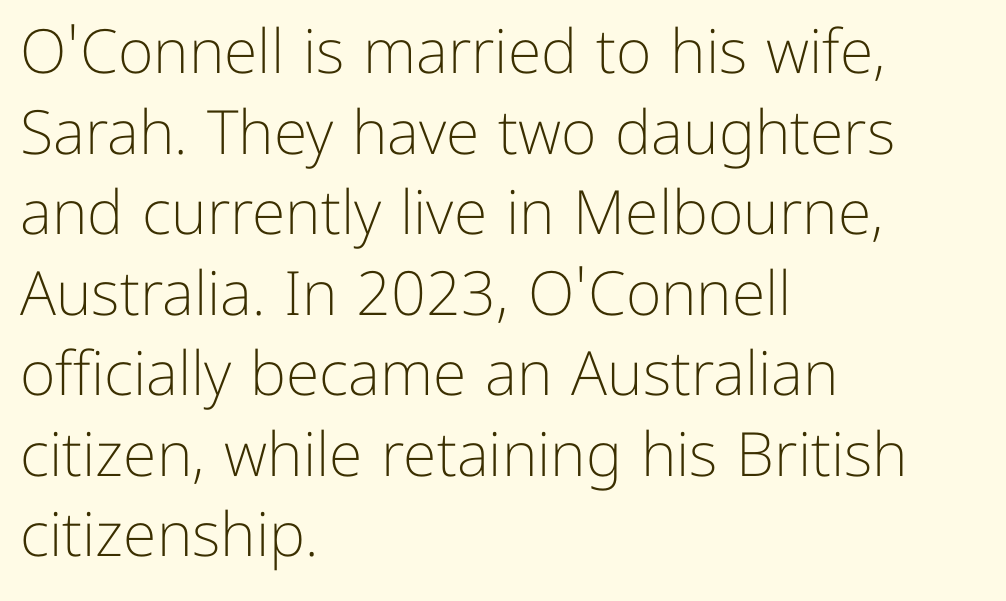
Does the type have serifs? No, each stem ends abruptly. Clear beneath every line of the passage. Does the leading feel generous? No, just average. Compared with a typical body face, this is equally light or lighter still. This is the regular roman posture of the typeface.
